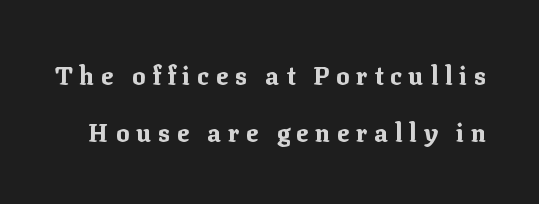
The image shows 25 px bold type, upright; set loose line spacing (2.3x), unusually wide letter spacing (+0.27 em), not underlined.
